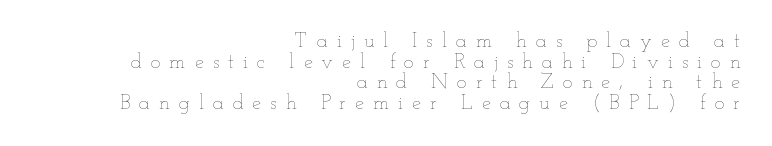
The type is letterspaced generously, with wide tracking. If you drew a line through each stem, it would be perfectly vertical. Stems here are at most as thick as an everyday book face. Leading: reduced. Short and long lines alike share a common ending point at right. Just letters on the line, the space beneath them empty.
